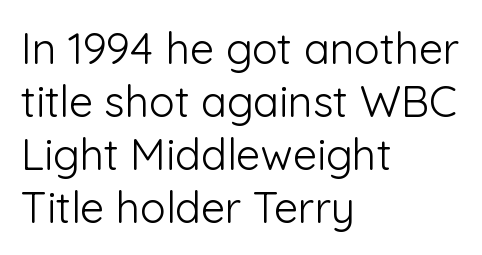
Q: Is the text bold? A: No.
Q: Is the text italic (slanted)? A: No, it is upright.
Q: Is the typeface a serif or a sans-serif typeface? A: Sans-serif.
Q: Is the text underlined? A: No.
Q: How is the paragraph aligned? A: Left-aligned.
Q: Is the spacing between letters normal or unusually wide? A: Normal.
Q: Width (condensed, normal, or wide)? A: Normal.
Q: Stroke contrast? A: Low.
Q: x-height? A: Medium.
Q: Monospaced? A: No.
